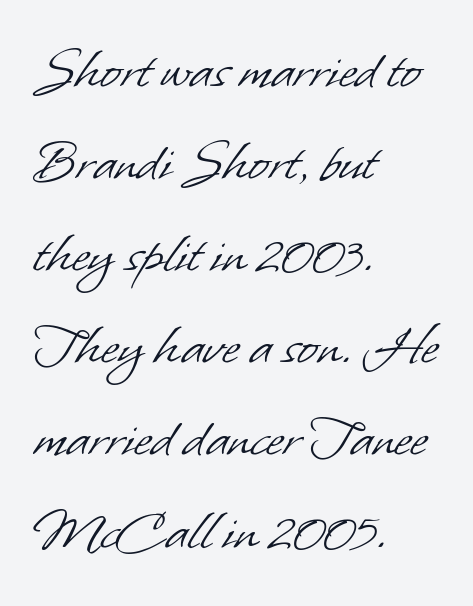
A typesetter would call this leading conventional body-copy spacing. Note: no serifs on the glyphs. Weight: not bold — regular or lighter. Default kerning and tracking; the words read as compact shapes. Note the varied advance widths — an 'i' is clearly narrower than an 'm'.
